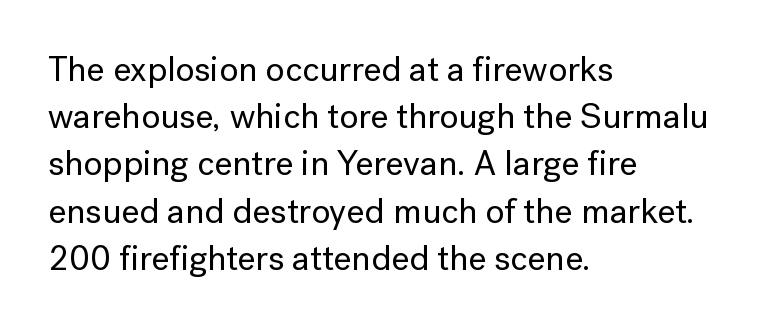
{"serif": "no", "italic": "no", "width": "normal", "stroke_contrast": "low", "x_height": "medium", "monospaced": "no", "underline": "no", "align": "left", "line_spacing": "normal", "line_spacing_ratio": 1.35, "letter_spacing": "normal", "letter_spacing_em": 0.0, "glyph_px": 35}
